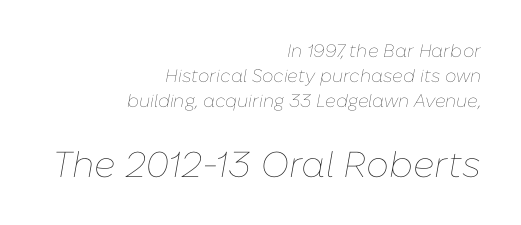
Q: Is the text bold? A: No.
Q: Is the text italic (slanted)? A: Yes, it leans right by about 10 degrees.
Q: Is the text underlined? A: No.
Q: How is the paragraph aligned? A: Right-aligned.
Q: Is the spacing between letters normal or unusually wide? A: Normal.
Q: Is the spacing between lines tight, normal or loose? A: Normal.
Q: Which block of text is set in a larger size, the first (top) or the second (bottom)? A: The second (bottom) one.
Q: Width (condensed, normal, or wide)? A: Normal.
Q: Stroke contrast? A: Low.
Q: x-height? A: Medium.
Q: Monospaced? A: No.
